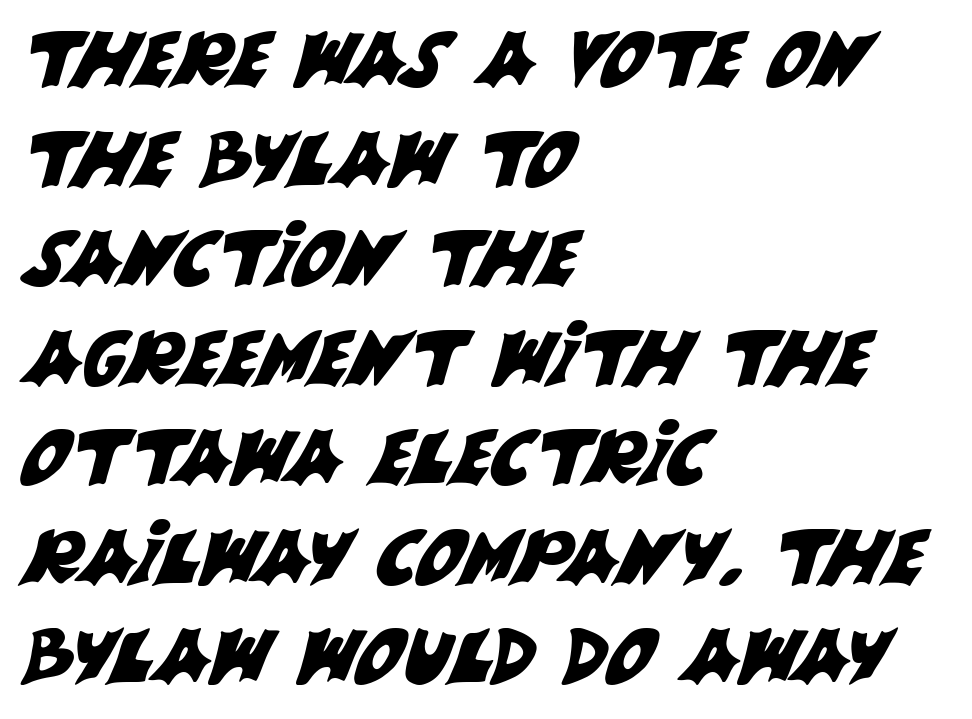
Q: Is the typeface a serif or a sans-serif typeface? A: Sans-serif.
Q: Is the text underlined? A: No.
Q: How is the paragraph aligned? A: Left-aligned.
Q: Is the spacing between letters normal or unusually wide? A: Normal.
Q: Is the spacing between lines tight, normal or loose? A: Normal.
Q: Width (condensed, normal, or wide)? A: Normal.
Q: Stroke contrast? A: Medium.
Q: x-height? A: Large.
Q: Monospaced? A: No.
